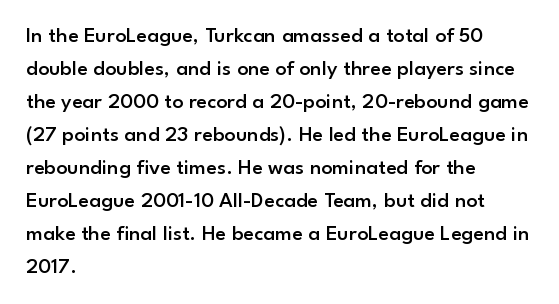
The image shows 22 px text type, upright; set left-aligned, normal line spacing (1.5x), normal letter spacing, not underlined.
